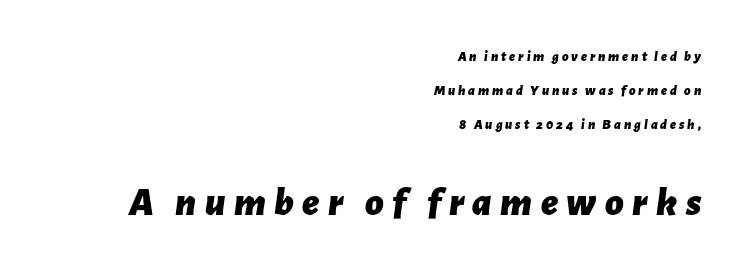
This rendering uses right alignment, leaving the left contour irregular. If you squint, the bottom block still reads clearly — it's the larger of the two. Reading down the column, the eye jumps a long way to each next line. The passage shown has open, widely tracked lettering throughout. The string is rendered with underlining switched off.
